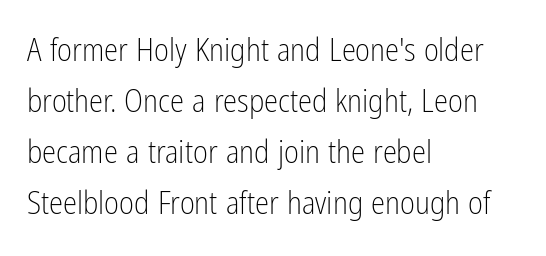
{"serif": "no", "italic": "no", "bold": "no", "weight": "light", "width": "condensed", "stroke_contrast": "low", "x_height": "medium", "monospaced": "no", "underline": "no", "align": "left", "line_spacing": "normal", "line_spacing_ratio": 1.59, "letter_spacing": "normal", "letter_spacing_em": 0.0, "glyph_px": 32}
